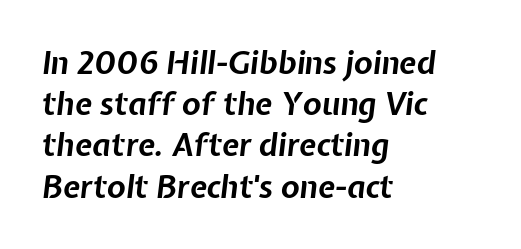
Q: Is the text bold? A: Yes.
Q: Is the text italic (slanted)? A: Yes, it leans right by about 7 degrees.
Q: Is the text underlined? A: No.
Q: How is the paragraph aligned? A: Left-aligned.
Q: Is the spacing between letters normal or unusually wide? A: Normal.
Q: Is the spacing between lines tight, normal or loose? A: Normal.
Q: Width (condensed, normal, or wide)? A: Normal.
Q: Stroke contrast? A: Low.
Q: x-height? A: Medium.
Q: Monospaced? A: No.
